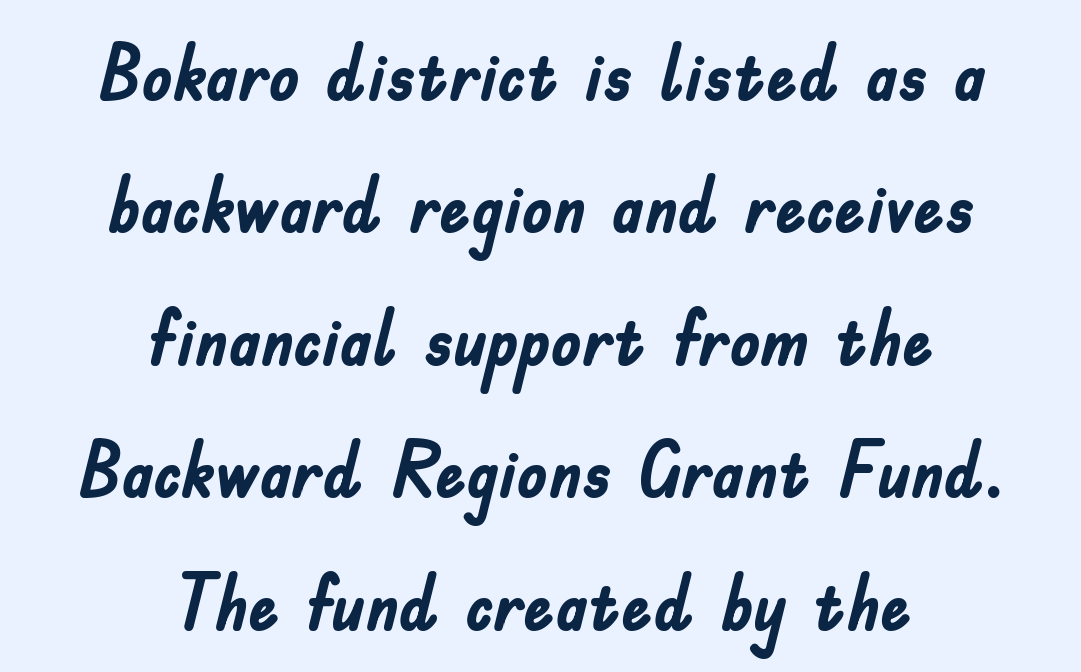
The image shows 77 px semibold, condensed sans-serif type; set centered, line spacing 1.72x, normal letter spacing, not underlined; low stroke contrast and a small x-height.
